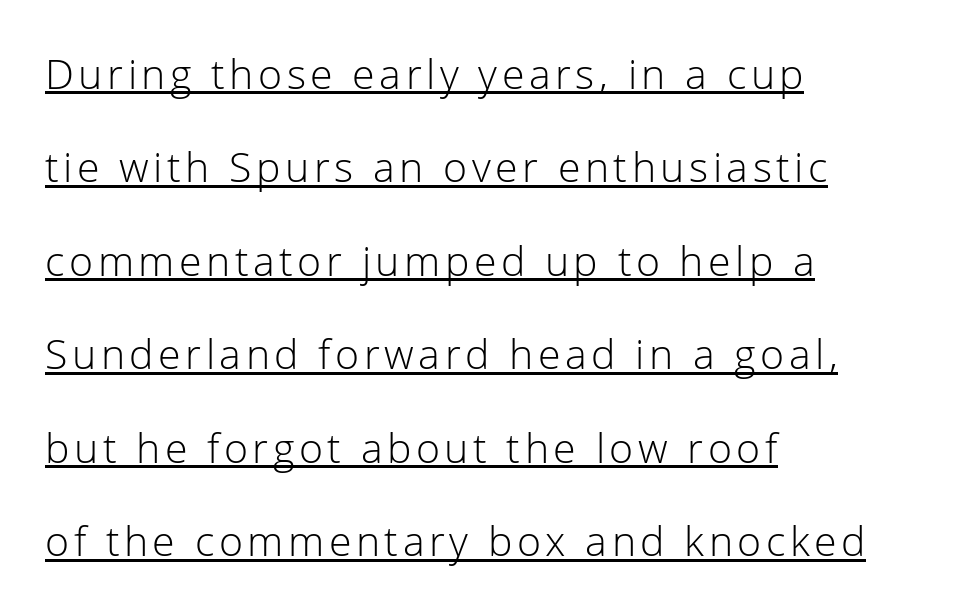
Q: Is the text bold? A: No.
Q: Is the text italic (slanted)? A: No, it is upright.
Q: Is the typeface a serif or a sans-serif typeface? A: Sans-serif.
Q: Is the text underlined? A: Yes.
Q: How is the paragraph aligned? A: Left-aligned.
Q: Is the spacing between lines tight, normal or loose? A: Loose.
Q: Width (condensed, normal, or wide)? A: Normal.
Q: Stroke contrast? A: Low.
Q: x-height? A: Medium.
Q: Monospaced? A: No.
